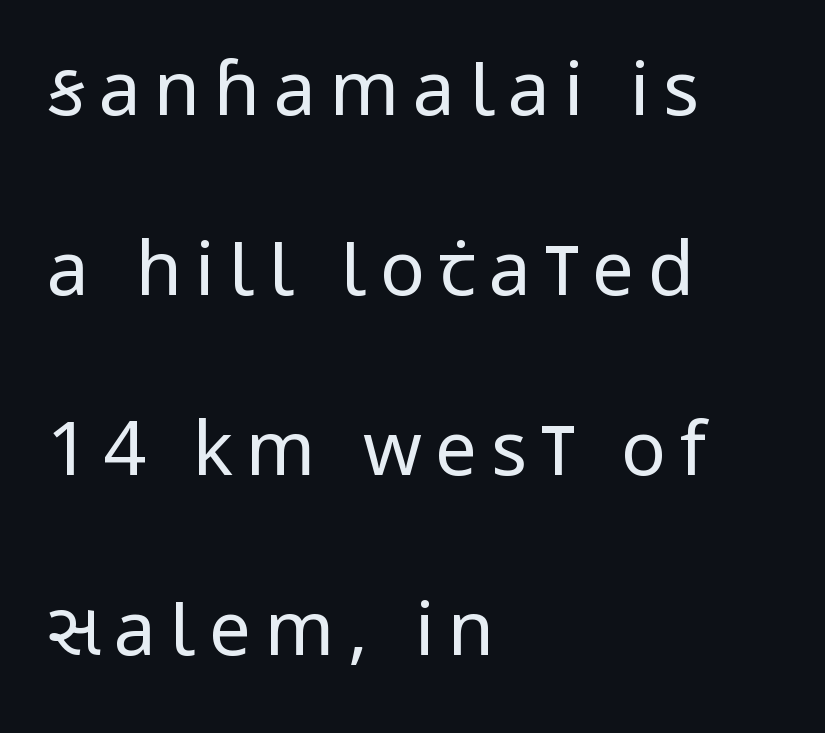
Q: Is the text bold? A: No.
Q: Is the text italic (slanted)? A: No, it is upright.
Q: Is the typeface a serif or a sans-serif typeface? A: Sans-serif.
Q: Is the text underlined? A: No.
Q: How is the paragraph aligned? A: Left-aligned.
Q: Is the spacing between lines tight, normal or loose? A: Loose.
Q: Width (condensed, normal, or wide)? A: Condensed.
Q: Stroke contrast? A: Low.
Q: x-height? A: Large.
Q: Monospaced? A: No.
